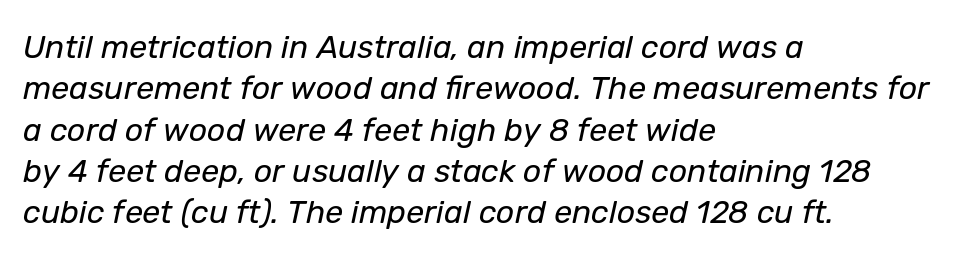
Q: Is the text bold? A: No.
Q: Is the text italic (slanted)? A: Yes, it leans right by about 12 degrees.
Q: Is the text underlined? A: No.
Q: How is the paragraph aligned? A: Left-aligned.
Q: Is the spacing between letters normal or unusually wide? A: Normal.
Q: Is the spacing between lines tight, normal or loose? A: Normal.
Q: Width (condensed, normal, or wide)? A: Normal.
Q: Stroke contrast? A: Low.
Q: x-height? A: Medium.
Q: Monospaced? A: No.
